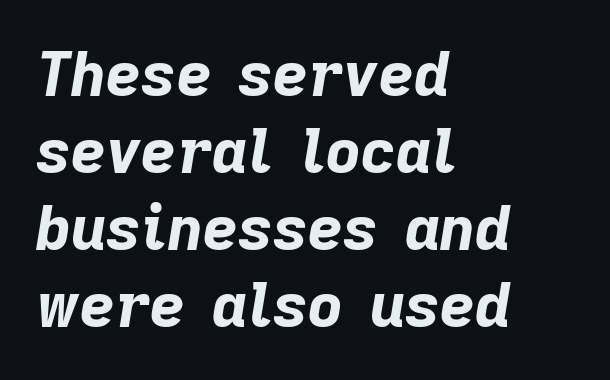
The image shows 61 px bold type, italic (leaning right); set left-aligned, normal line spacing (1.26x), normal letter spacing, not underlined; low stroke contrast and a medium x-height.
